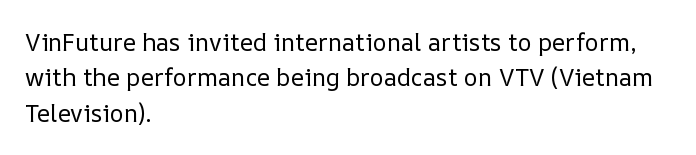
{"italic": "no", "bold": "no", "underline": "no", "align": "left", "line_spacing": "normal", "line_spacing_ratio": 1.47, "letter_spacing": "normal", "letter_spacing_em": 0.0, "glyph_px": 24}
